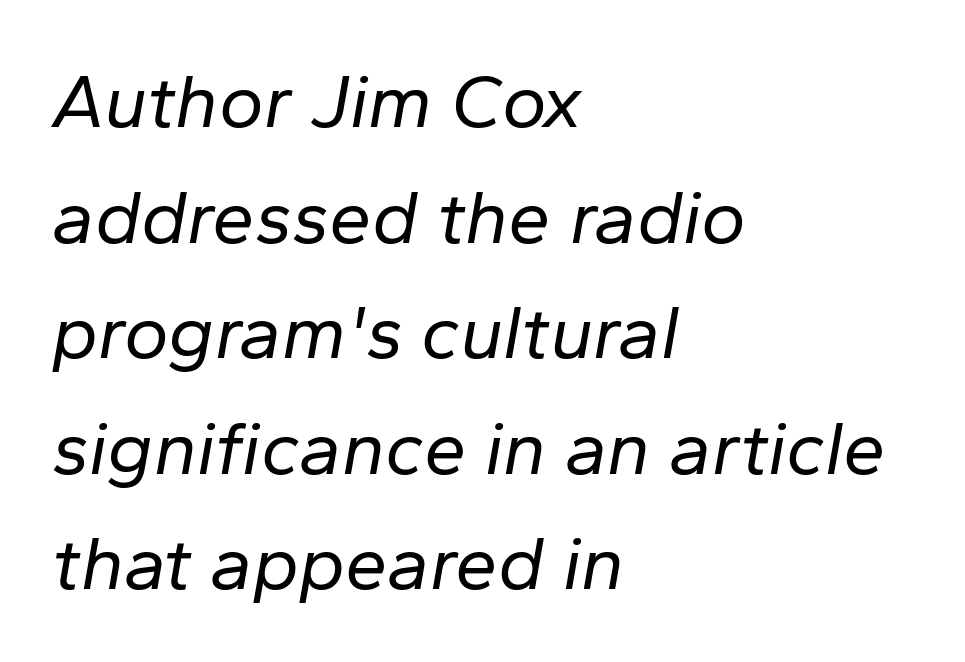
{"italic": "yes", "lean": "right", "slant_degrees": 10, "bold": "no", "weight": "regular", "width": "normal", "stroke_contrast": "low", "x_height": "medium", "monospaced": "no", "underline": "no", "align": "left", "line_spacing": "normal", "line_spacing_ratio": 1.52, "letter_spacing": "normal", "letter_spacing_em": 0.0, "glyph_px": 76}
